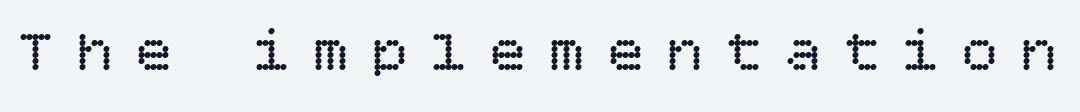
The image shows 59 px regular-weight type, upright; set unusually wide letter spacing (+0.4 em), not underlined; low stroke contrast and a large x-height.
